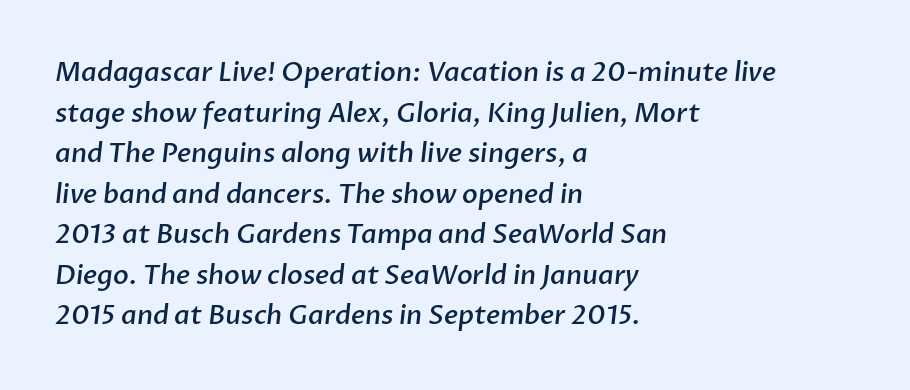
{"bold": "semi", "underline": "no", "align": "left", "line_spacing": "normal", "line_spacing_ratio": 1.56, "letter_spacing": "normal", "letter_spacing_em": 0.0, "glyph_px": 26}
